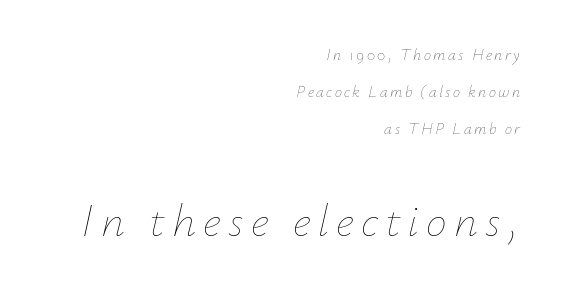
Q: Is the text bold? A: No.
Q: Is the text italic (slanted)? A: Yes, it leans right by about 12 degrees.
Q: Is the text underlined? A: No.
Q: How is the paragraph aligned? A: Right-aligned.
Q: Is the spacing between lines tight, normal or loose? A: Loose.
Q: Which block of text is set in a larger size, the first (top) or the second (bottom)? A: The second (bottom) one.
Q: Width (condensed, normal, or wide)? A: Normal.
Q: Stroke contrast? A: Low.
Q: x-height? A: Small.
Q: Monospaced? A: No.
